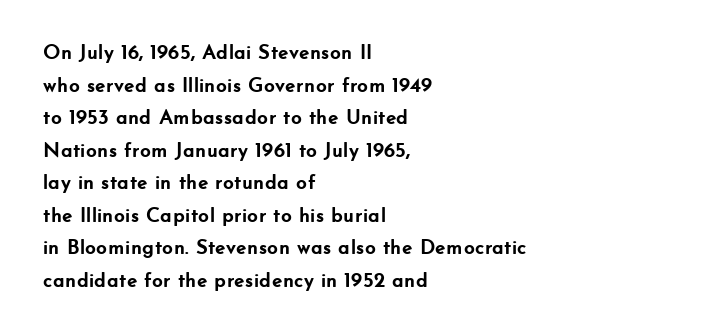
The rendering anchors every line to the left-hand side. In terms of posture, this sample is upright. This sample uses plain, unmodified letter spacing. The gap between lines stays unmarked.
